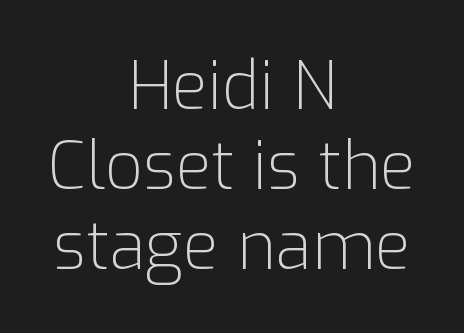
{"serif": "no", "italic": "no", "bold": "no", "weight": "light", "width": "normal", "stroke_contrast": "low", "x_height": "medium", "monospaced": "no", "underline": "no", "align": "center", "line_spacing_ratio": 1.21, "letter_spacing": "normal", "letter_spacing_em": 0.0, "glyph_px": 66}
